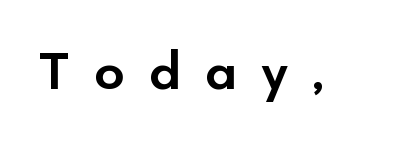
Q: Is the text bold? A: Semi-bold.
Q: Is the text italic (slanted)? A: No, it is upright.
Q: Is the typeface a serif or a sans-serif typeface? A: Sans-serif.
Q: Is the text underlined? A: No.
Q: Is the spacing between letters normal or unusually wide? A: Unusually wide.
Q: Width (condensed, normal, or wide)? A: Normal.
Q: Stroke contrast? A: Low.
Q: x-height? A: Small.
Q: Monospaced? A: No.
